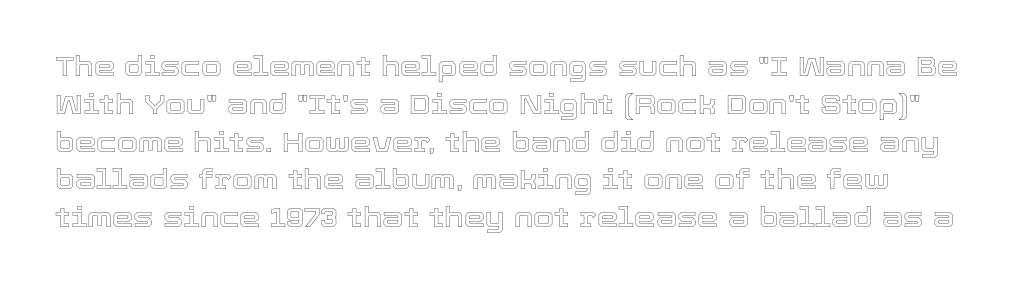
The lettering stays uniformly vertical, giving the passage a roman look. Words float on clear page, feet unadorned. Compared with typical paragraphs, the rows here are spaced about the same. Students, note that the glyphs here touch the page at normal intervals.
